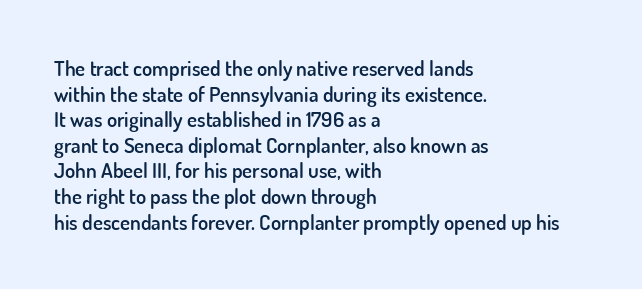
Q: Is the text bold? A: Semi-bold.
Q: Is the text italic (slanted)? A: No, it is upright.
Q: Is the text underlined? A: No.
Q: How is the paragraph aligned? A: Left-aligned.
Q: Is the spacing between letters normal or unusually wide? A: Normal.
